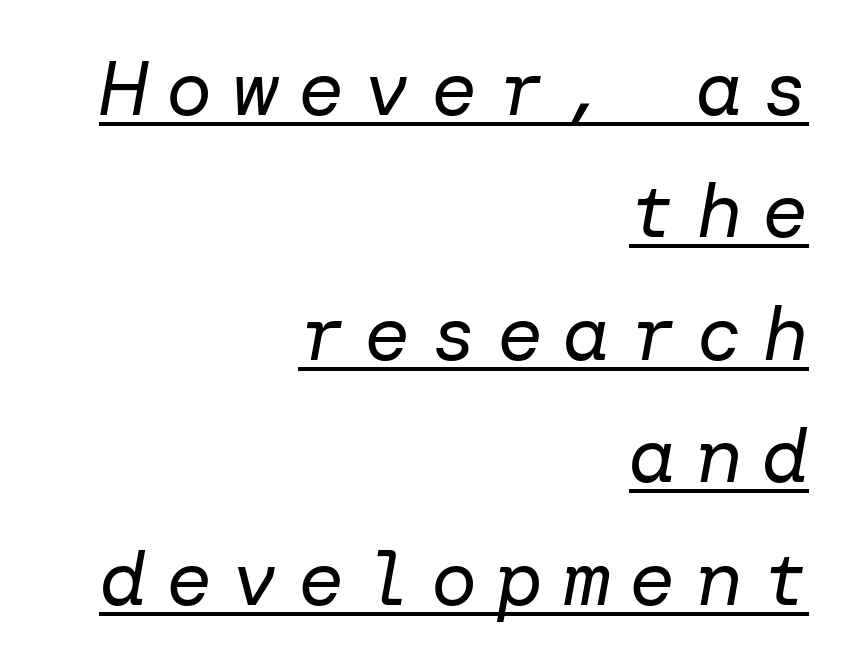
The ragged edge is on the left, which tells us the setting is flush right. Bold? No — there's no thickening of the strokes. The block of text has a typical density, with ordinary space between rows. How are the letters spaced? Widely, with obvious added tracking. Quick note: italic.
